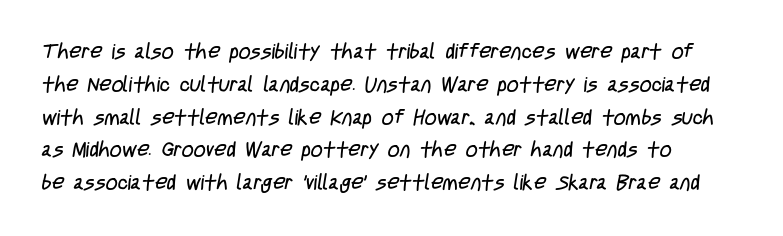
Quick note: underline off. Spacing between characters is what you'd get straight out of the box. Casual observation: everything's shoved over to the left. What's the leading like? Ordinary, nothing unusual. Stroke mass is kept to a normal reading level or below.
